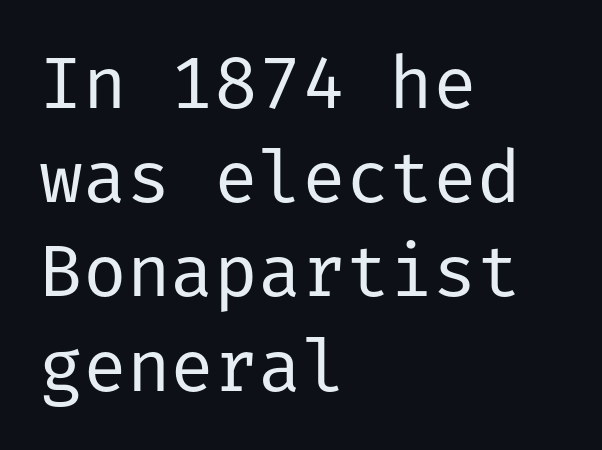
{"serif": "no", "italic": "no", "bold": "no", "weight": "regular", "width": "normal", "stroke_contrast": "low", "x_height": "medium", "underline": "no", "align": "left", "line_spacing": "normal", "line_spacing_ratio": 1.29, "letter_spacing": "normal", "letter_spacing_em": 0.0, "glyph_px": 73}
